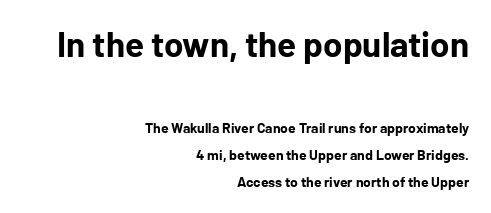
The image shows 35 px bold sans-serif type, upright; set right-aligned, loose line spacing (1.96x), normal letter spacing, not underlined; the first (top) block is 2.5x larger; low stroke contrast and a medium x-height.
